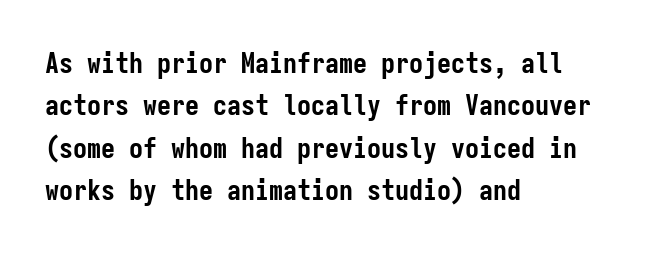
The image shows 28 px semibold, condensed sans-serif type, upright, monospaced; set left-aligned, normal line spacing (1.51x), normal letter spacing, not underlined; low stroke contrast and a medium x-height.
